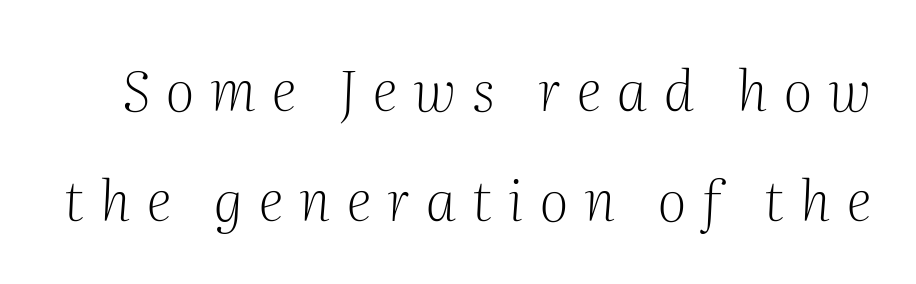
{"serif": "yes", "italic": "yes", "lean": "right", "slant_degrees": 2, "bold": "no", "weight": "light", "width": "normal", "stroke_contrast": "medium", "x_height": "medium", "monospaced": "no", "underline": "no", "line_spacing": "loose", "line_spacing_ratio": 1.96, "letter_spacing": "wide", "letter_spacing_em": 0.29, "glyph_px": 56}
